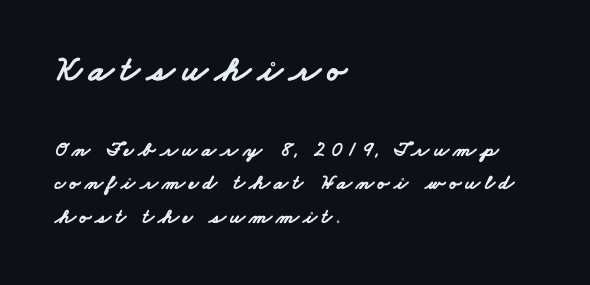
Q: Is the text bold? A: Yes.
Q: Is the typeface a serif or a sans-serif typeface? A: Sans-serif.
Q: Is the text underlined? A: No.
Q: How is the paragraph aligned? A: Left-aligned.
Q: Is the spacing between letters normal or unusually wide? A: Unusually wide.
Q: Is the spacing between lines tight, normal or loose? A: Normal.
Q: Which block of text is set in a larger size, the first (top) or the second (bottom)? A: The first (top) one.
Q: Width (condensed, normal, or wide)? A: Wide.
Q: Stroke contrast? A: Low.
Q: x-height? A: Small.
Q: Monospaced? A: No.
